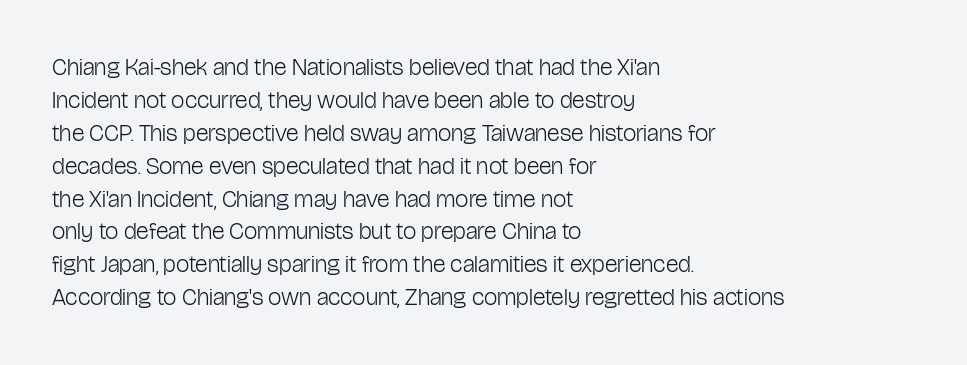
The image shows 24 px text type, upright; set left-aligned, normal line spacing (1.37x), normal letter spacing, not underlined.
